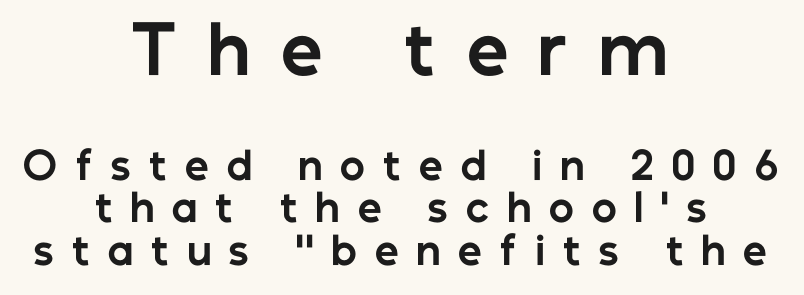
Q: Is the text bold? A: Yes.
Q: Is the text italic (slanted)? A: No, it is upright.
Q: Is the typeface a serif or a sans-serif typeface? A: Sans-serif.
Q: Is the text underlined? A: No.
Q: How is the paragraph aligned? A: Centered.
Q: Is the spacing between letters normal or unusually wide? A: Unusually wide.
Q: Is the spacing between lines tight, normal or loose? A: Tight.
Q: Which block of text is set in a larger size, the first (top) or the second (bottom)? A: The first (top) one.
Q: Width (condensed, normal, or wide)? A: Normal.
Q: Stroke contrast? A: Low.
Q: x-height? A: Medium.
Q: Monospaced? A: No.
